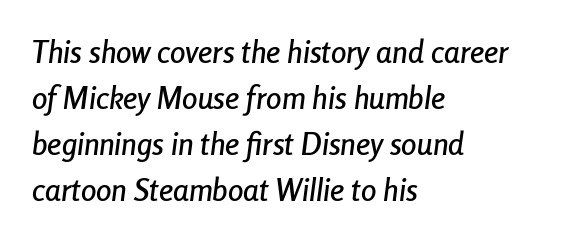
Q: Is the text italic (slanted)? A: Yes, it leans right by about 8 degrees.
Q: Is the text underlined? A: No.
Q: How is the paragraph aligned? A: Left-aligned.
Q: Is the spacing between letters normal or unusually wide? A: Normal.
Q: Is the spacing between lines tight, normal or loose? A: Normal.
Q: Width (condensed, normal, or wide)? A: Condensed.
Q: Stroke contrast? A: Low.
Q: x-height? A: Medium.
Q: Monospaced? A: No.
